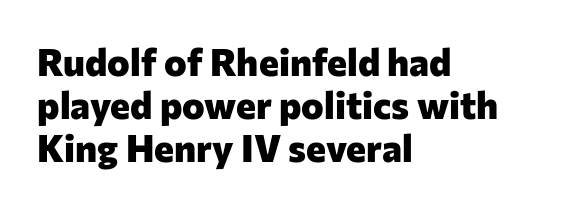
{"serif": "no", "italic": "no", "bold": "yes", "weight": "heavy", "width": "normal", "stroke_contrast": "low", "x_height": "medium", "monospaced": "no", "underline": "no", "align": "left", "line_spacing": "tight", "line_spacing_ratio": 1.13, "letter_spacing": "normal", "letter_spacing_em": 0.0, "glyph_px": 38}
